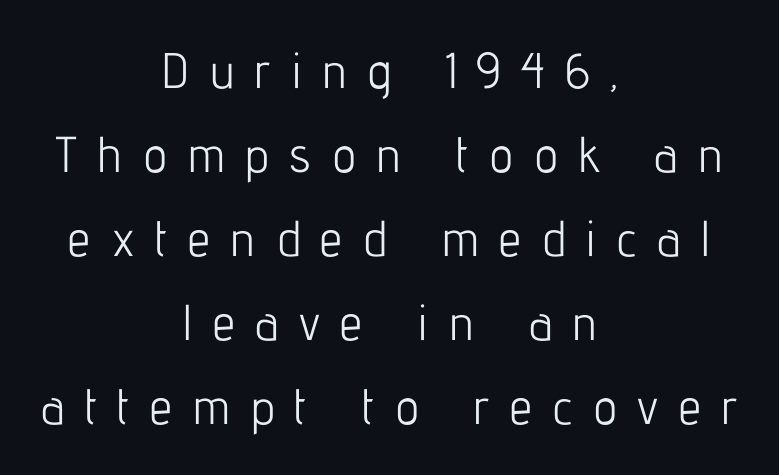
The image shows 50 px light, condensed sans-serif type, upright; set centered, normal line spacing (1.68x), unusually wide letter spacing (+0.41 em), not underlined; low stroke contrast and a medium x-height.
